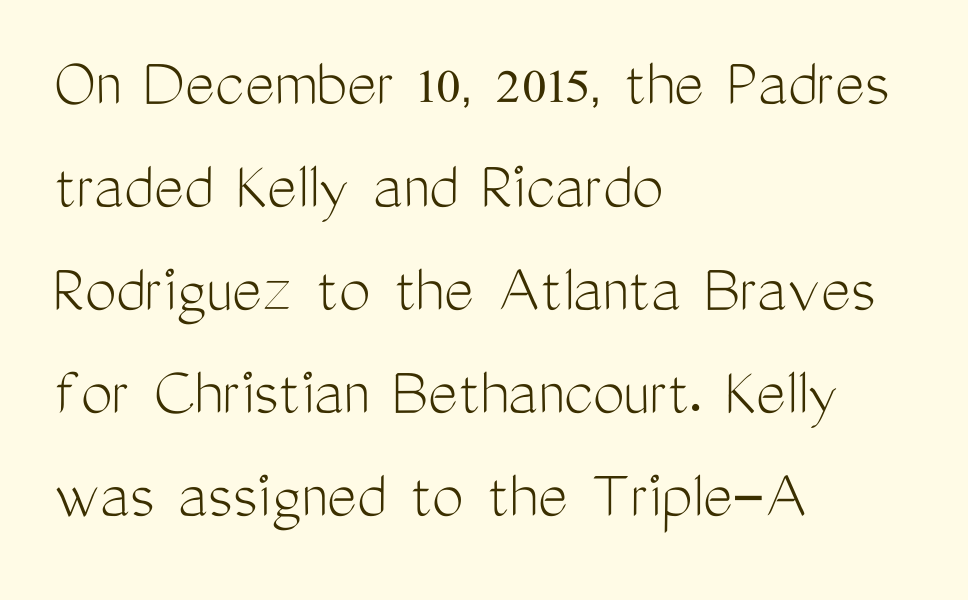
The image shows 71 px light, condensed sans-serif type, upright; set left-aligned, normal line spacing (1.45x), normal letter spacing, not underlined; medium stroke contrast and a medium x-height.
